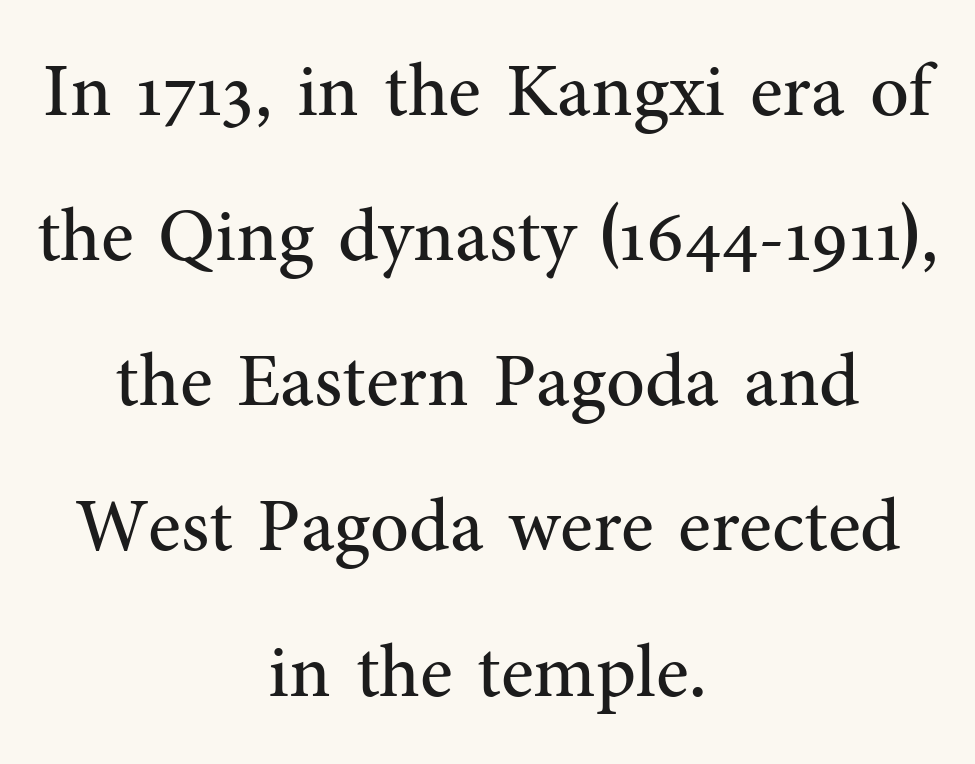
The image shows 76 px regular-weight serif type, upright; set centered, loose line spacing (1.91x), normal letter spacing, not underlined; medium stroke contrast and a medium x-height.
